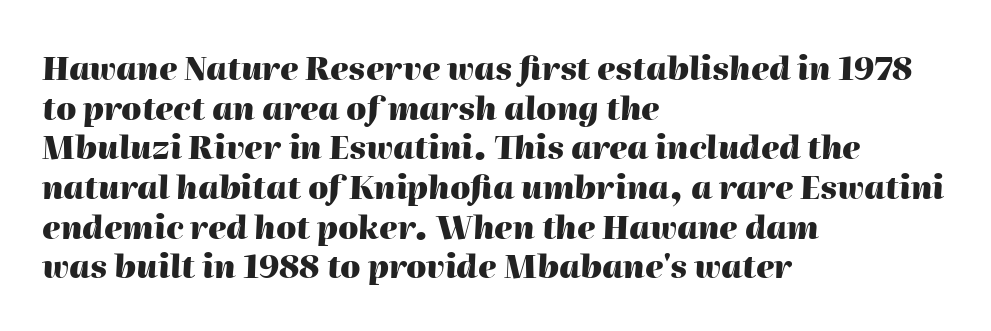
The image shows 32 px heavy type, italic (leaning right); set left-aligned, line spacing 1.24x, normal letter spacing, not underlined; high stroke contrast and a medium x-height.
